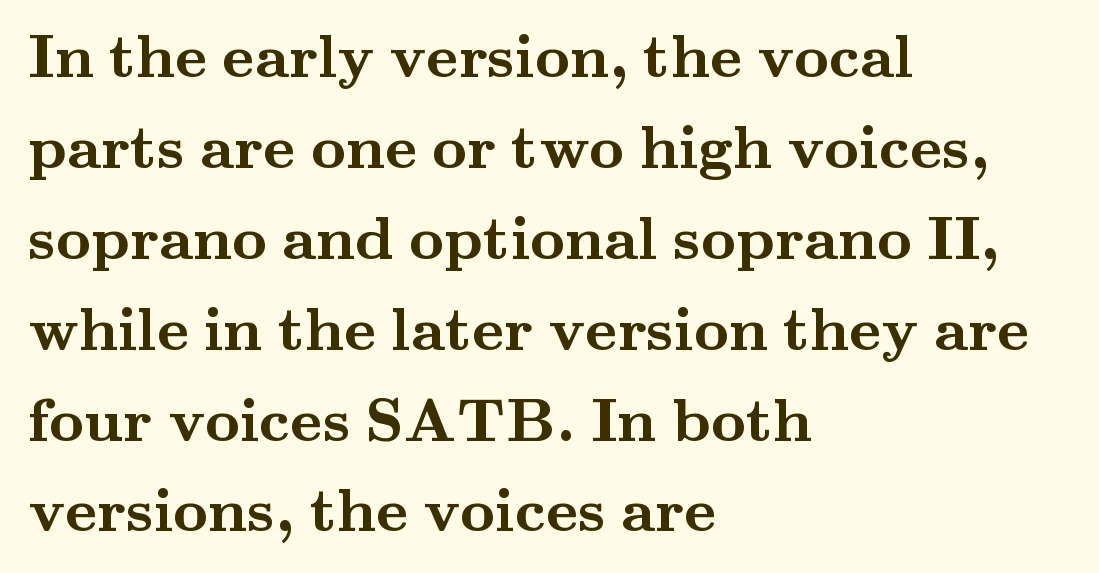
Q: Is the text bold? A: Yes.
Q: Is the text italic (slanted)? A: No, it is upright.
Q: Is the typeface a serif or a sans-serif typeface? A: Serif.
Q: Is the text underlined? A: No.
Q: How is the paragraph aligned? A: Left-aligned.
Q: Is the spacing between letters normal or unusually wide? A: Normal.
Q: Is the spacing between lines tight, normal or loose? A: Normal.
Q: Width (condensed, normal, or wide)? A: Wide.
Q: Stroke contrast? A: Medium.
Q: x-height? A: Small.
Q: Monospaced? A: No.
